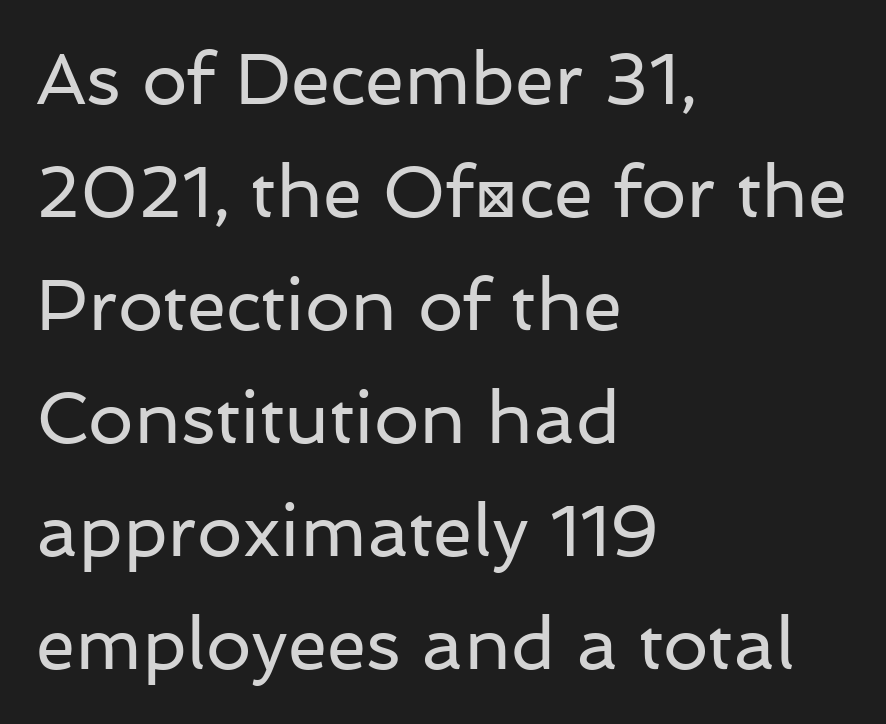
Q: Is the text bold? A: No.
Q: Is the text italic (slanted)? A: No, it is upright.
Q: Is the typeface a serif or a sans-serif typeface? A: Sans-serif.
Q: Is the text underlined? A: No.
Q: How is the paragraph aligned? A: Left-aligned.
Q: Is the spacing between letters normal or unusually wide? A: Normal.
Q: Is the spacing between lines tight, normal or loose? A: Normal.
Q: Width (condensed, normal, or wide)? A: Normal.
Q: Stroke contrast? A: Low.
Q: x-height? A: Medium.
Q: Monospaced? A: No.
